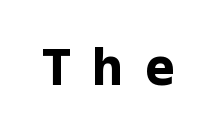
{"serif": "no", "italic": "no", "bold": "yes", "weight": "bold", "width": "normal", "stroke_contrast": "low", "x_height": "medium", "underline": "no", "letter_spacing": "wide", "letter_spacing_em": 0.45, "glyph_px": 49}
